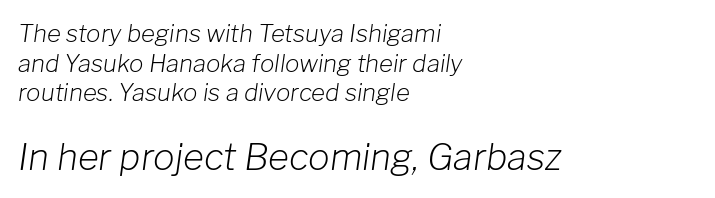
Q: Is the text bold? A: No.
Q: Is the text italic (slanted)? A: Yes, it leans right by about 8 degrees.
Q: Is the text underlined? A: No.
Q: How is the paragraph aligned? A: Left-aligned.
Q: Is the spacing between letters normal or unusually wide? A: Normal.
Q: Which block of text is set in a larger size, the first (top) or the second (bottom)? A: The second (bottom) one.
Q: Width (condensed, normal, or wide)? A: Normal.
Q: Stroke contrast? A: Low.
Q: x-height? A: Medium.
Q: Monospaced? A: No.
